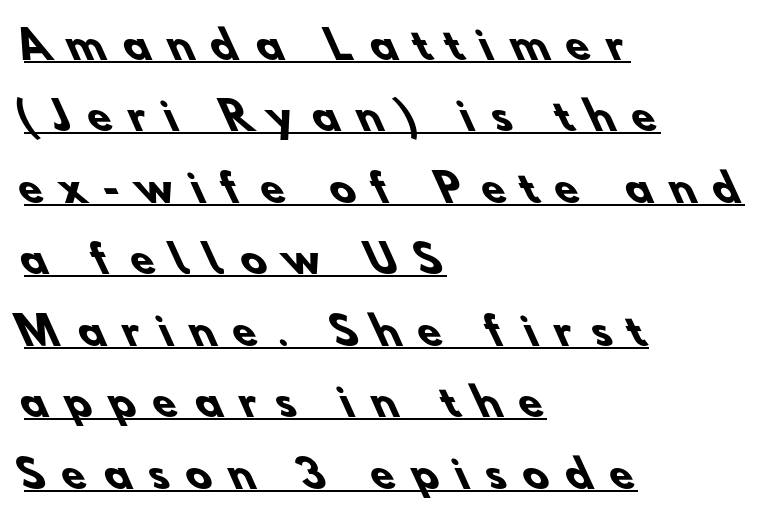
{"serif": "no", "bold": "yes", "weight": "heavy", "width": "normal", "stroke_contrast": "low", "x_height": "small", "monospaced": "no", "underline": "yes", "align": "left", "line_spacing_ratio": 1.88, "letter_spacing": "wide", "letter_spacing_em": 0.47, "glyph_px": 38}
